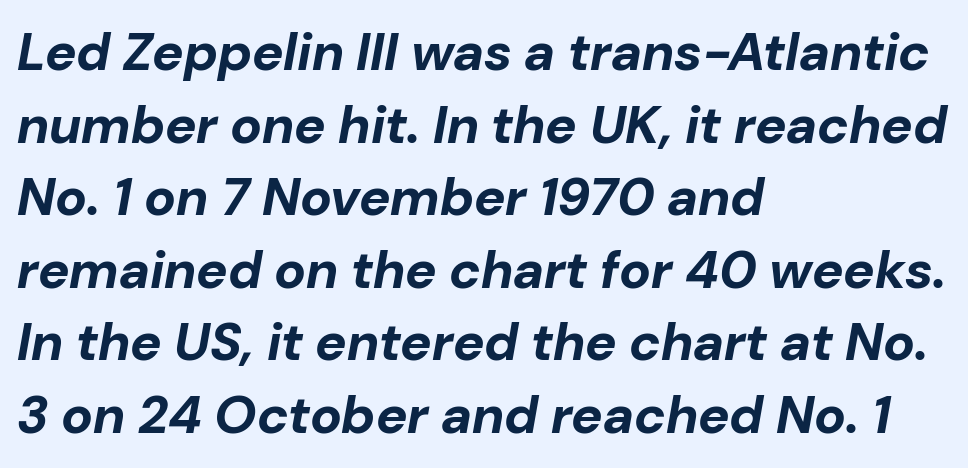
Do the characters align in a grid? No, the font is proportional. One-word summary of the alignment: left. The strokes are fattened all the way to bold. The baseline area is clear.
